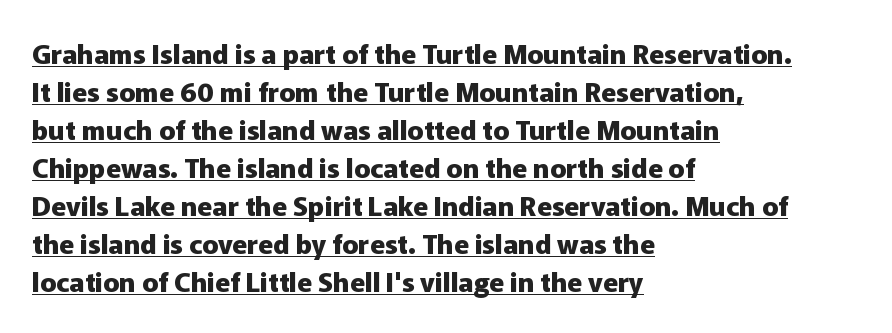
A typesetter would call this leading conventional body-copy spacing. Does a line run under the words? Yes, clearly. The font is running at its bold setting. In terms of posture, this sample is upright. This rendering leaves character spacing at its baseline value.
